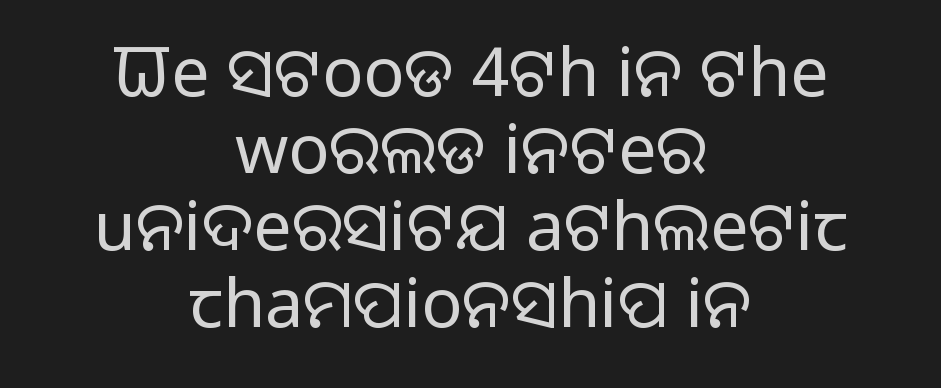
This is sans-serif lettering, the kind often seen on screens and signage. On a weight scale, this lands at 450 or below. Every stem runs plumb, perpendicular to the baseline. Characters follow at the spacing the type designer built in. Every row of glyphs is offset so its center matches the block's center. The face used here is proportionally spaced, like ordinary book or web type.
